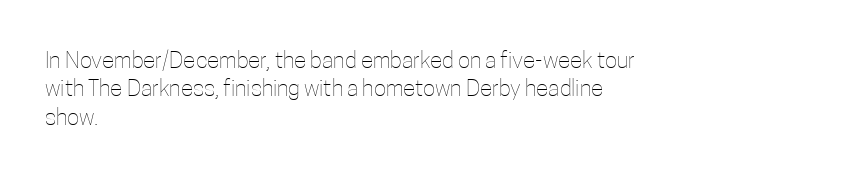
The image shows 23 px text type, upright; set left-aligned, line spacing 1.23x, normal letter spacing, not underlined.
